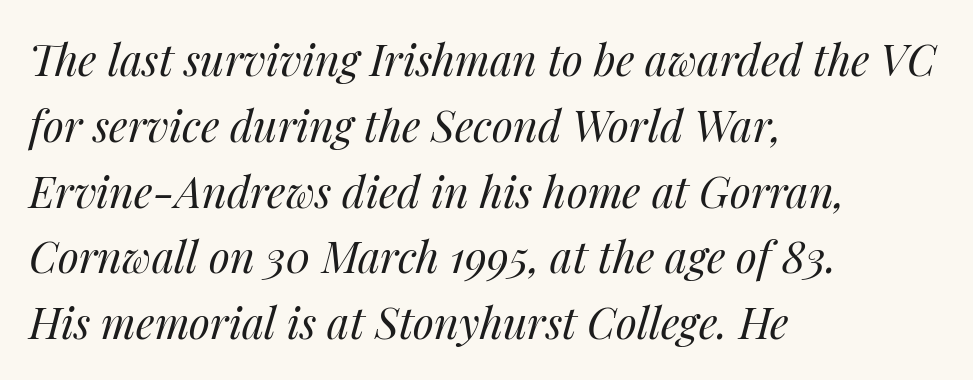
The image shows 43 px regular-weight type, italic (leaning right); set left-aligned, normal line spacing (1.53x), normal letter spacing, not underlined; medium stroke contrast and a medium x-height.
